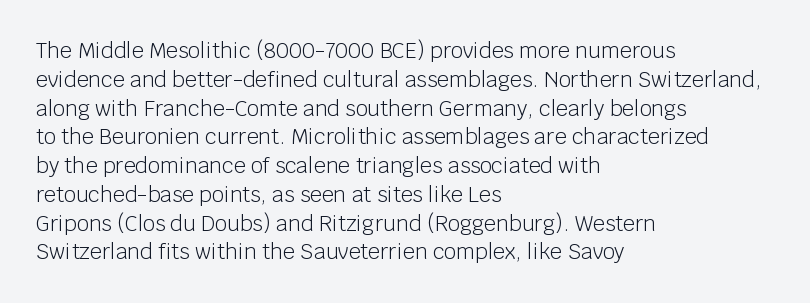
Each new line begins a customary step beneath the previous one. Stems here are at most as thick as an everyday book face. Words appear dense and cohesive because spacing is normal. Descenders hang freely into open space. The axis of the letterforms is exactly vertical.
